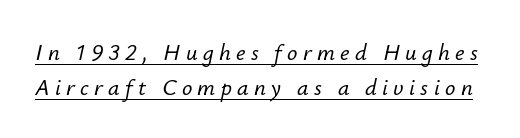
Is there an underline? Yes — a line sits under the letters. This block has exactly the height ordinary leading produces. Someone cranked the tracking dial way up on this one. Is the type slanted? Yes — the strokes lean at a clear angle.
